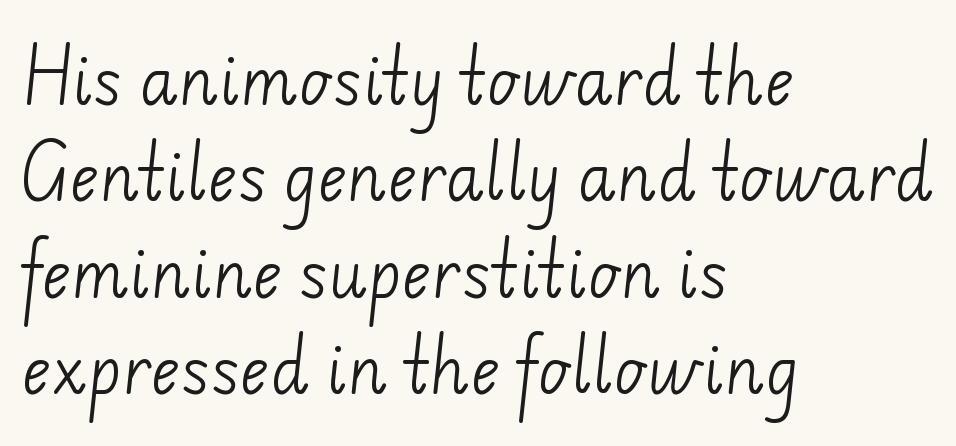
{"serif": "no", "bold": "no", "weight": "light", "width": "normal", "stroke_contrast": "low", "x_height": "small", "monospaced": "no", "underline": "no", "align": "left", "line_spacing": "normal", "line_spacing_ratio": 1.53, "letter_spacing": "normal", "letter_spacing_em": 0.0, "glyph_px": 63}
